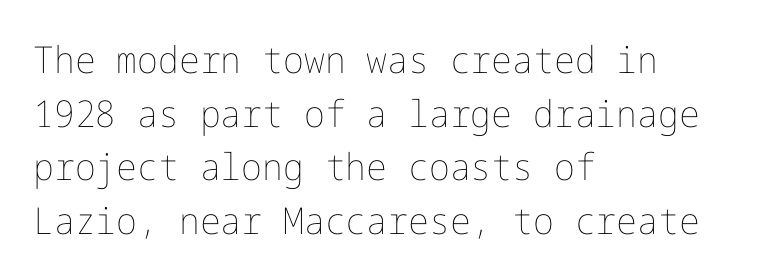
{"italic": "no", "bold": "no", "weight": "thin", "width": "normal", "stroke_contrast": "low", "x_height": "medium", "underline": "no", "align": "left", "line_spacing": "normal", "line_spacing_ratio": 1.45, "letter_spacing": "normal", "letter_spacing_em": 0.0, "glyph_px": 37}
